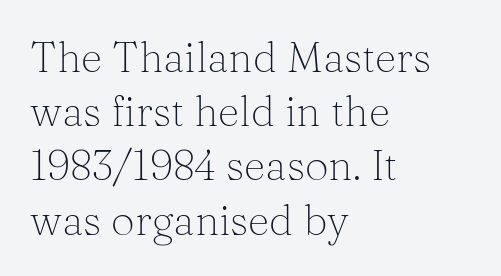
The image shows 42 px light serif type, upright; set left-aligned, normal line spacing (1.29x), normal letter spacing, not underlined; medium stroke contrast and a medium x-height.
